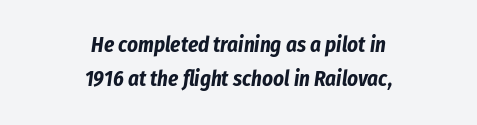
Q: Is the text bold? A: Yes.
Q: Is the text italic (slanted)? A: Yes, it leans right by about 8 degrees.
Q: Is the text underlined? A: No.
Q: How is the paragraph aligned? A: Centered.
Q: Is the spacing between letters normal or unusually wide? A: Normal.
Q: Is the spacing between lines tight, normal or loose? A: Normal.
